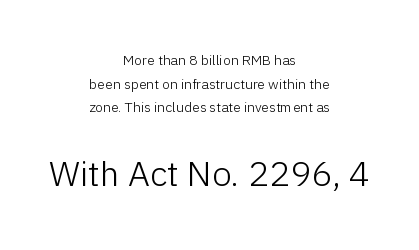
{"serif": "no", "italic": "no", "bold": "no", "weight": "light", "width": "normal", "stroke_contrast": "low", "x_height": "medium", "monospaced": "no", "underline": "no", "align": "center", "line_spacing": "normal", "line_spacing_ratio": 1.68, "letter_spacing": "normal", "letter_spacing_em": 0.0, "larger_block": "second", "size_ratio": 2.5, "glyph_px": 35}
